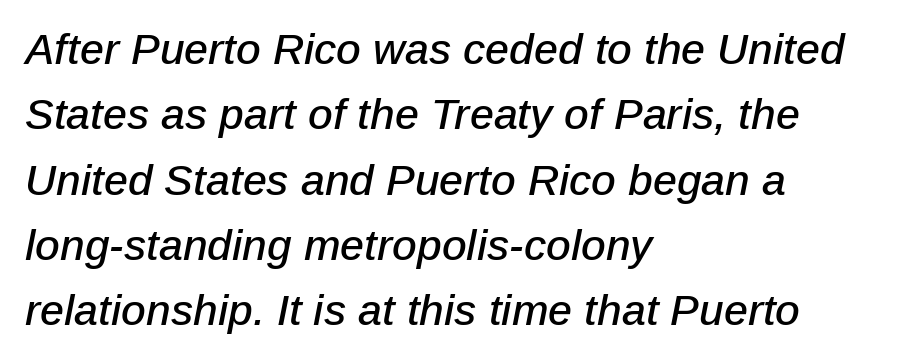
{"italic": "yes", "lean": "right", "slant_degrees": 12, "width": "normal", "stroke_contrast": "low", "x_height": "medium", "monospaced": "no", "underline": "no", "align": "left", "line_spacing": "normal", "line_spacing_ratio": 1.52, "letter_spacing": "normal", "letter_spacing_em": 0.0, "glyph_px": 43}
